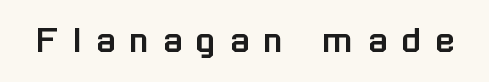
The image shows 39 px sans-serif type, upright; set unusually wide letter spacing (+0.38 em), not underlined; low stroke contrast and a medium x-height.
